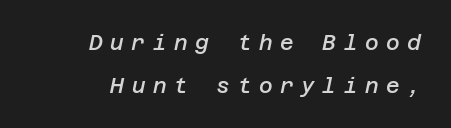
The image shows 21 px text type, italic (leaning right); set right-aligned, loose line spacing (2.04x), unusually wide letter spacing (+0.36 em), not underlined.
